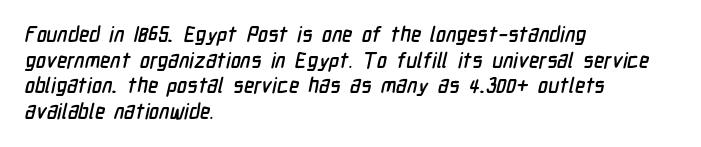
Q: Is the text underlined? A: No.
Q: How is the paragraph aligned? A: Left-aligned.
Q: Is the spacing between letters normal or unusually wide? A: Normal.
